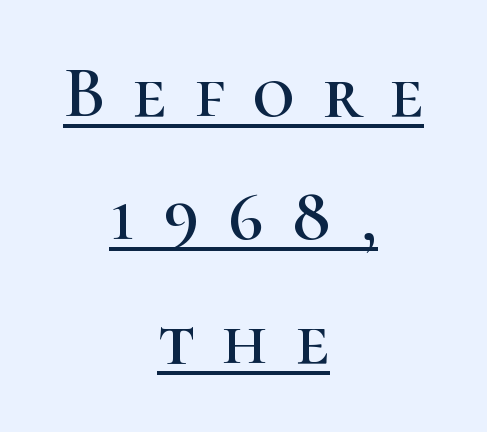
How are the letters spaced? Widely, with obvious added tracking. The compositor balanced each line on the midline. Check where the strokes stop: tiny serifs finish them off. Does the leading feel generous? No, just average. You could not count columns in this text — the font is proportionally spaced. Posture: vertical.
